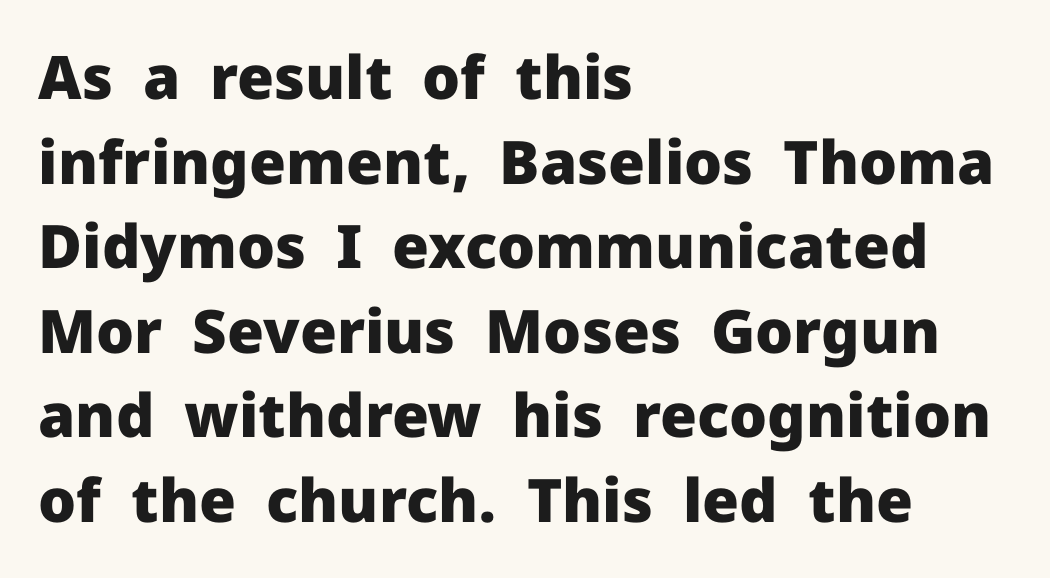
The image shows 60 px heavy sans-serif type, upright; set left-aligned, normal line spacing (1.41x), normal letter spacing, not underlined; low stroke contrast and a medium x-height.
